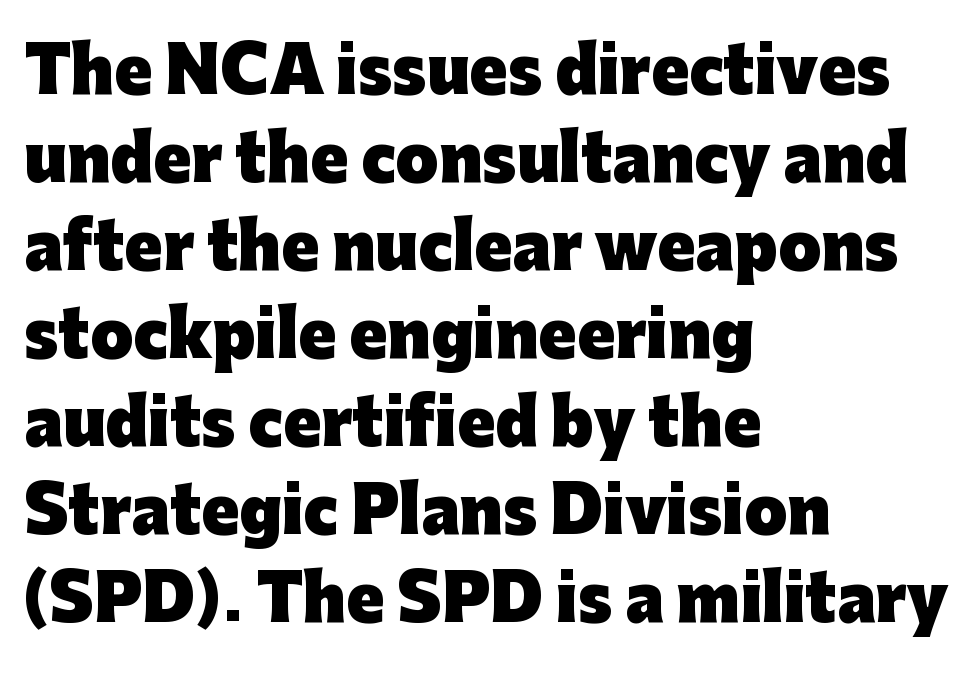
Q: Is the text bold? A: Yes.
Q: Is the text italic (slanted)? A: No, it is upright.
Q: Is the typeface a serif or a sans-serif typeface? A: Sans-serif.
Q: Is the text underlined? A: No.
Q: How is the paragraph aligned? A: Left-aligned.
Q: Is the spacing between letters normal or unusually wide? A: Normal.
Q: Is the spacing between lines tight, normal or loose? A: Normal.
Q: Width (condensed, normal, or wide)? A: Normal.
Q: Stroke contrast? A: Low.
Q: x-height? A: Medium.
Q: Monospaced? A: No.
